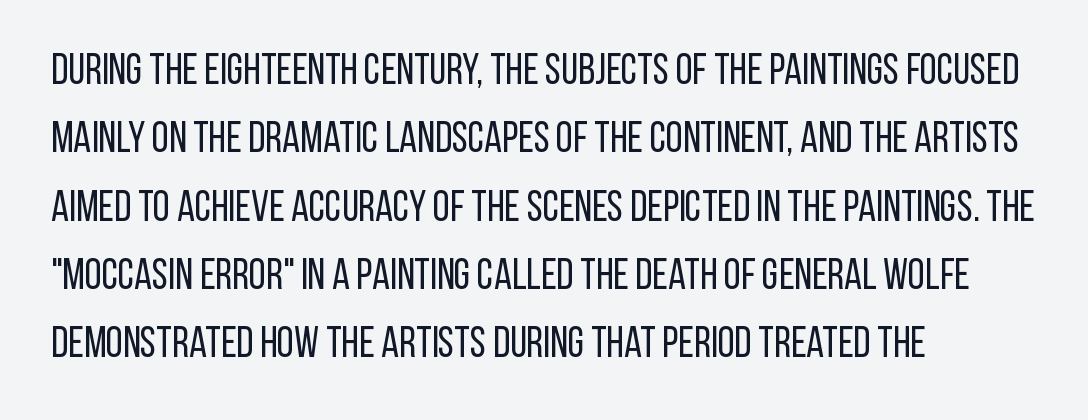
{"serif": "no", "italic": "no", "bold": "no", "weight": "regular", "width": "condensed", "stroke_contrast": "low", "x_height": "large", "monospaced": "no", "underline": "no", "align": "left", "line_spacing": "normal", "line_spacing_ratio": 1.59, "letter_spacing": "normal", "letter_spacing_em": 0.0, "glyph_px": 43}
